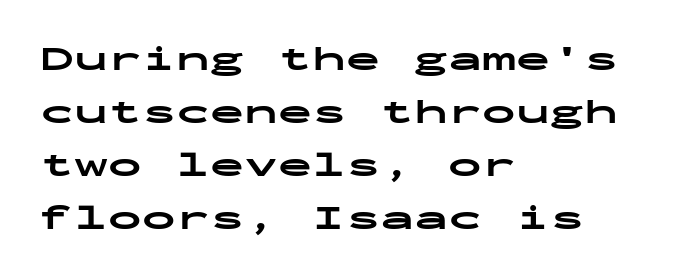
{"serif": "no", "italic": "no", "bold": "yes", "weight": "bold", "width": "wide", "stroke_contrast": "low", "x_height": "medium", "monospaced": "yes", "underline": "no", "align": "left", "line_spacing": "normal", "line_spacing_ratio": 1.56, "letter_spacing": "normal", "letter_spacing_em": 0.0, "glyph_px": 34}
